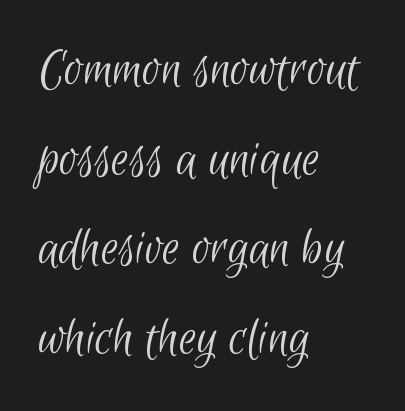
{"serif": "no", "bold": "no", "weight": "light", "width": "condensed", "stroke_contrast": "low", "x_height": "small", "monospaced": "no", "underline": "no", "align": "left", "line_spacing": "normal", "line_spacing_ratio": 1.6, "letter_spacing": "normal", "letter_spacing_em": 0.0, "glyph_px": 56}
